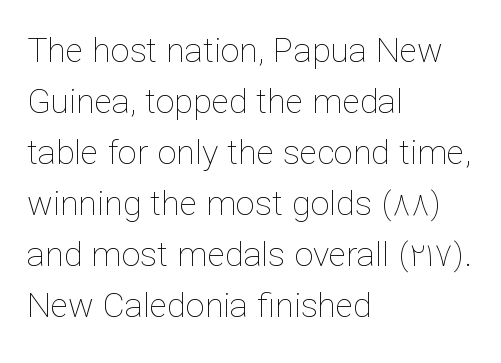
{"italic": "no", "bold": "no", "weight": "thin", "width": "normal", "stroke_contrast": "low", "x_height": "medium", "monospaced": "no", "underline": "no", "align": "left", "line_spacing": "normal", "line_spacing_ratio": 1.5, "letter_spacing": "normal", "letter_spacing_em": 0.0, "glyph_px": 34}
